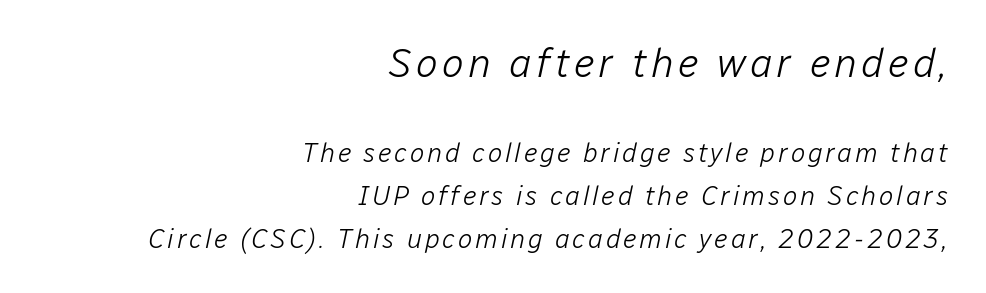
The image shows 41 px light type, italic (leaning right); set right-aligned, normal line spacing (1.59x), not underlined; the first (top) block is 1.52x larger; low stroke contrast and a medium x-height.
